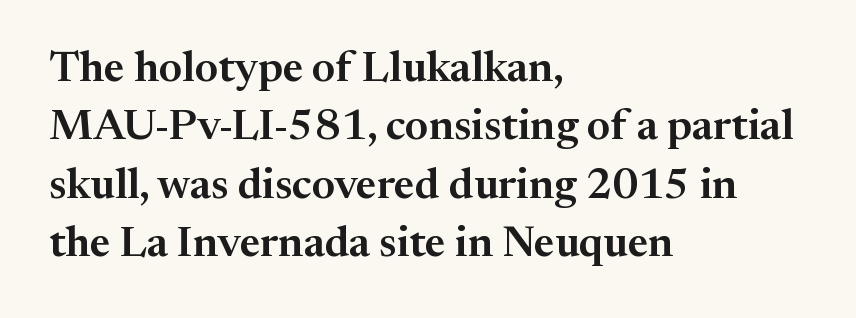
Q: Is the text italic (slanted)? A: No, it is upright.
Q: Is the typeface a serif or a sans-serif typeface? A: Serif.
Q: Is the text underlined? A: No.
Q: How is the paragraph aligned? A: Left-aligned.
Q: Is the spacing between letters normal or unusually wide? A: Normal.
Q: Is the spacing between lines tight, normal or loose? A: Normal.
Q: Width (condensed, normal, or wide)? A: Normal.
Q: Stroke contrast? A: Medium.
Q: x-height? A: Medium.
Q: Monospaced? A: No.
